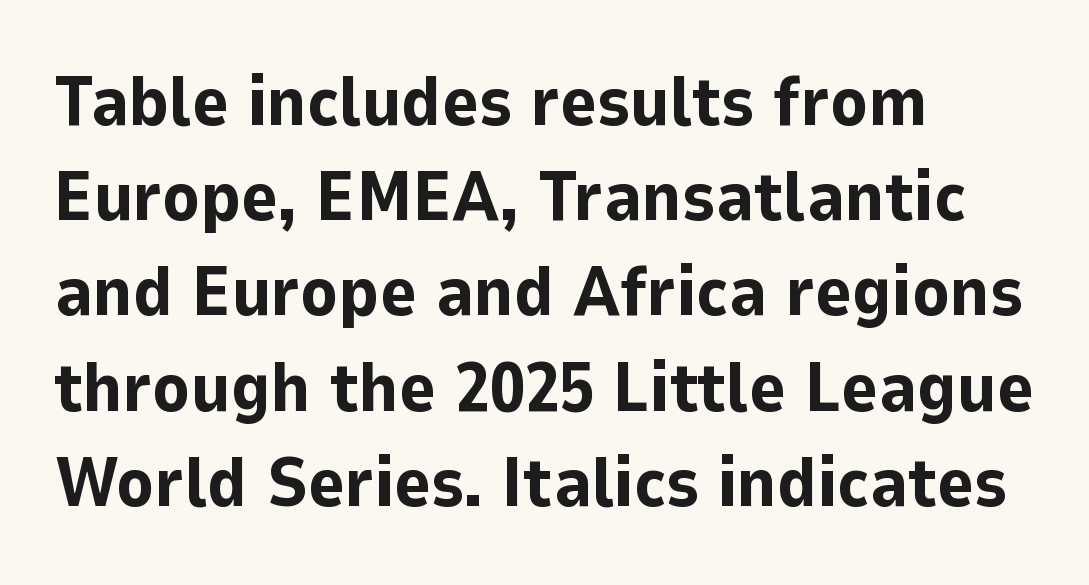
The image shows 70 px bold sans-serif type, upright; set left-aligned, normal line spacing (1.36x), normal letter spacing, not underlined; low stroke contrast and a medium x-height.
